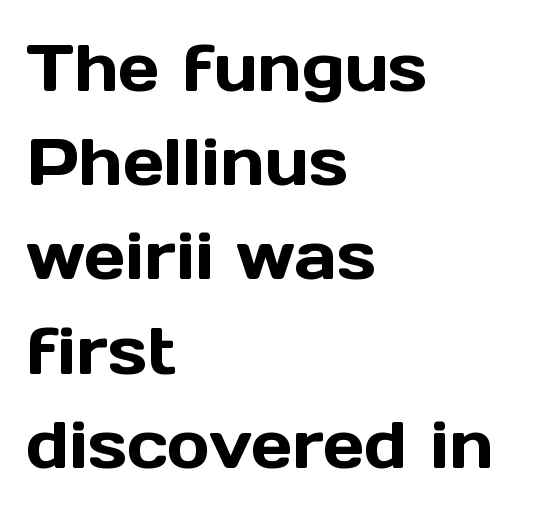
{"serif": "no", "italic": "no", "width": "normal", "x_height": "medium", "monospaced": "no", "underline": "no", "align": "left", "line_spacing": "normal", "line_spacing_ratio": 1.45, "letter_spacing": "normal", "letter_spacing_em": 0.0, "glyph_px": 65}
